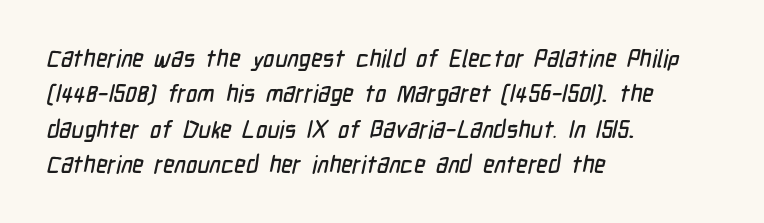
The image shows 24 px text type; set left-aligned, normal line spacing (1.47x), normal letter spacing, not underlined.
